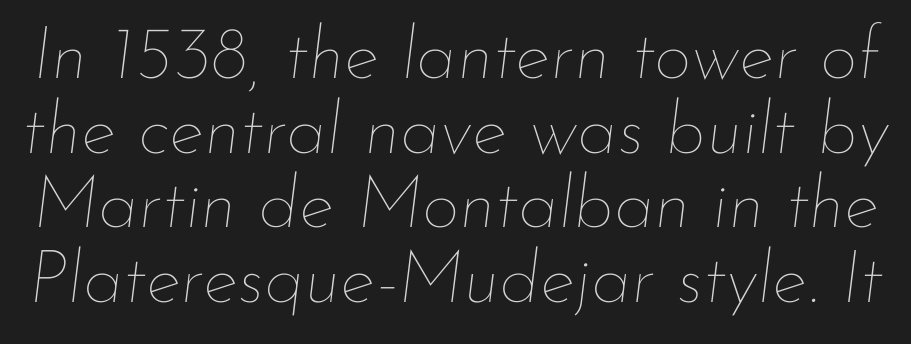
The image shows 74 px thin type, italic (leaning right); set tight line spacing (1.01x), normal letter spacing, not underlined; low stroke contrast and a small x-height.
